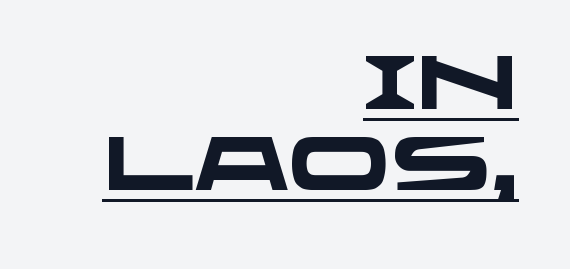
The image shows 75 px heavy, wide sans-serif type; set right-aligned, tight line spacing (1.08x), normal letter spacing, underlined; low stroke contrast and a large x-height.
